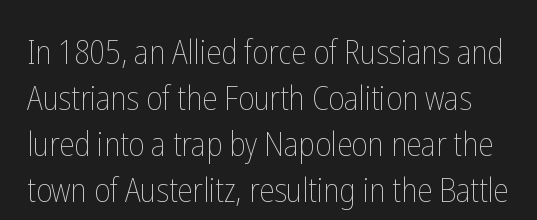
The space between consecutive lines is moderate. The letterforms sit at book weight or below. Honestly, the letter spacing is just normal — you wouldn't notice it. The letters advance in unequal steps, a hallmark of proportional type.
